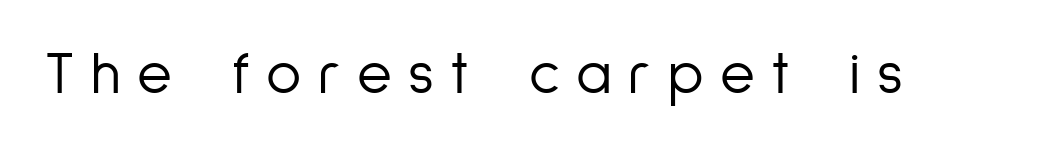
{"serif": "no", "italic": "no", "bold": "no", "weight": "light", "width": "condensed", "stroke_contrast": "low", "x_height": "medium", "monospaced": "no", "underline": "no", "letter_spacing": "wide", "letter_spacing_em": 0.27, "glyph_px": 60}
